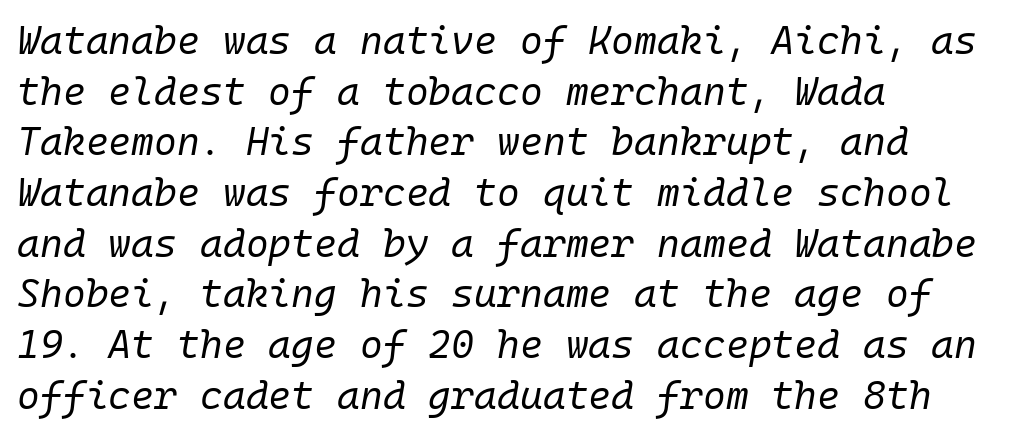
Stems and bowls with no extra thickness — not bold. No word sits above an underline. Summary of vertical rhythm: regular, with standard interline spacing. Here the designer chose a console-style face with uniform glyph widths.
